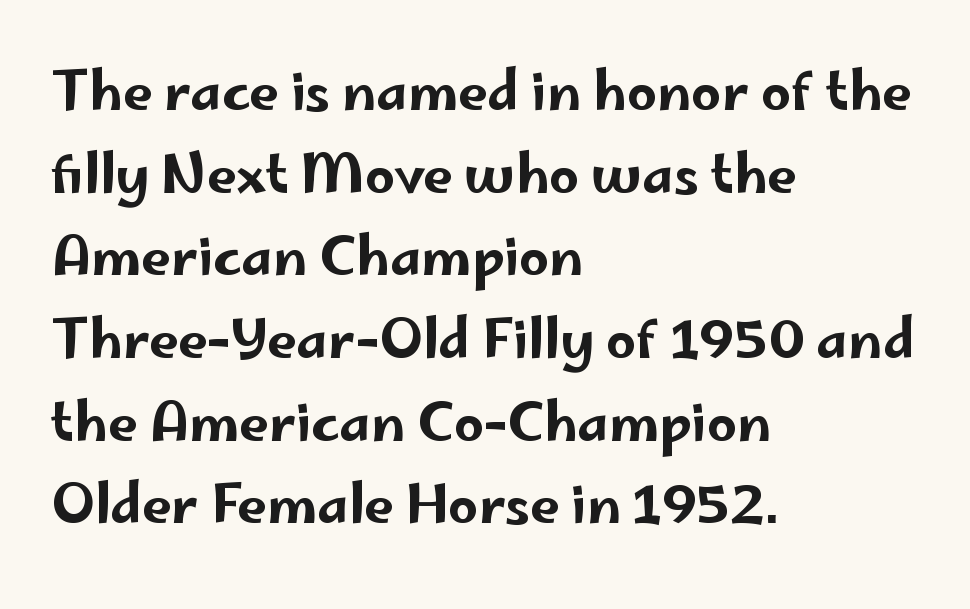
Q: Is the text italic (slanted)? A: No, it is upright.
Q: Is the typeface a serif or a sans-serif typeface? A: Sans-serif.
Q: Is the text underlined? A: No.
Q: How is the paragraph aligned? A: Left-aligned.
Q: Is the spacing between letters normal or unusually wide? A: Normal.
Q: Is the spacing between lines tight, normal or loose? A: Normal.
Q: Width (condensed, normal, or wide)? A: Wide.
Q: Stroke contrast? A: Low.
Q: x-height? A: Small.
Q: Monospaced? A: No.
